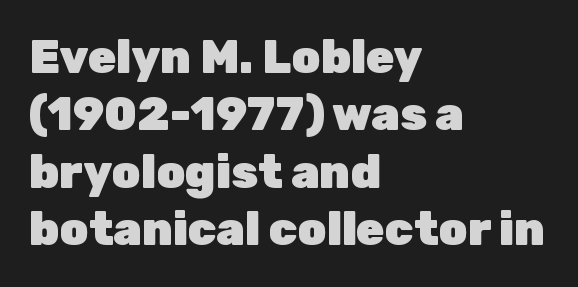
Q: Is the text bold? A: Yes.
Q: Is the text italic (slanted)? A: No, it is upright.
Q: Is the typeface a serif or a sans-serif typeface? A: Sans-serif.
Q: Is the text underlined? A: No.
Q: How is the paragraph aligned? A: Left-aligned.
Q: Is the spacing between letters normal or unusually wide? A: Normal.
Q: Is the spacing between lines tight, normal or loose? A: Normal.
Q: Width (condensed, normal, or wide)? A: Normal.
Q: Stroke contrast? A: Low.
Q: x-height? A: Medium.
Q: Monospaced? A: No.
